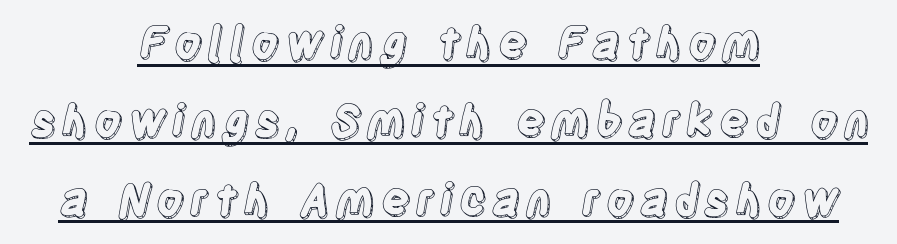
{"width": "condensed", "x_height": "large", "monospaced": "no", "underline": "yes", "align": "center", "line_spacing_ratio": 1.78, "glyph_px": 44}
